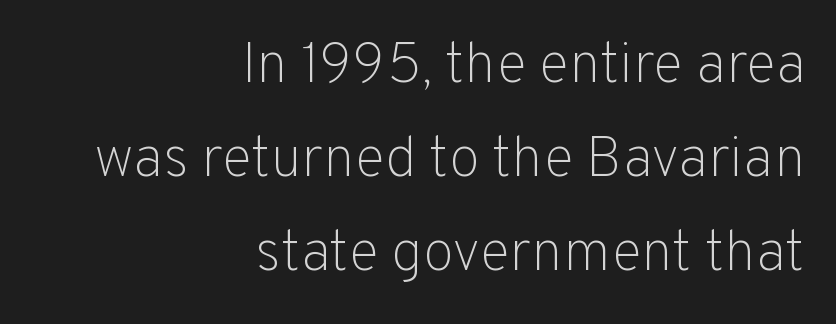
Q: Is the text bold? A: No.
Q: Is the text italic (slanted)? A: No, it is upright.
Q: Is the typeface a serif or a sans-serif typeface? A: Sans-serif.
Q: Is the text underlined? A: No.
Q: How is the paragraph aligned? A: Right-aligned.
Q: Is the spacing between letters normal or unusually wide? A: Normal.
Q: Is the spacing between lines tight, normal or loose? A: Normal.
Q: Width (condensed, normal, or wide)? A: Normal.
Q: Stroke contrast? A: Low.
Q: x-height? A: Medium.
Q: Monospaced? A: No.
